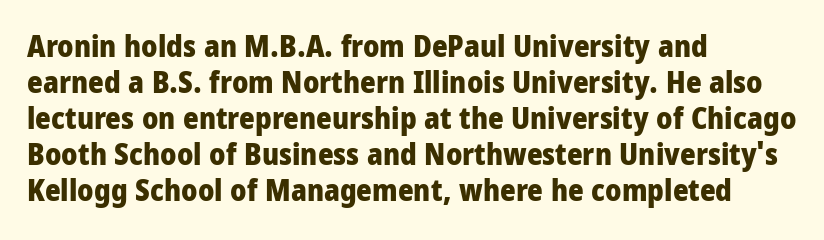
{"serif": "no", "italic": "no", "bold": "yes", "weight": "heavy", "width": "condensed", "stroke_contrast": "low", "x_height": "large", "monospaced": "no", "underline": "no", "align": "left", "line_spacing_ratio": 1.2, "letter_spacing": "normal", "letter_spacing_em": 0.0, "glyph_px": 30}
